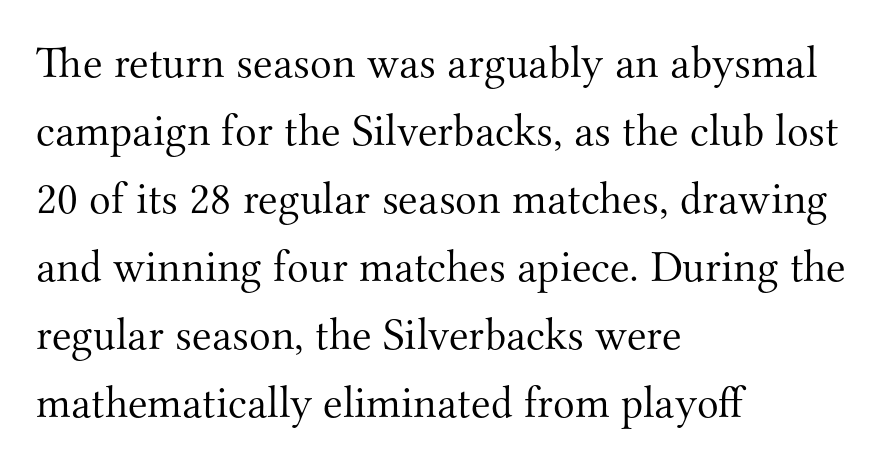
Q: Is the text bold? A: No.
Q: Is the text italic (slanted)? A: No, it is upright.
Q: Is the typeface a serif or a sans-serif typeface? A: Serif.
Q: Is the text underlined? A: No.
Q: How is the paragraph aligned? A: Left-aligned.
Q: Is the spacing between letters normal or unusually wide? A: Normal.
Q: Is the spacing between lines tight, normal or loose? A: Normal.
Q: Width (condensed, normal, or wide)? A: Normal.
Q: Stroke contrast? A: Medium.
Q: x-height? A: Small.
Q: Monospaced? A: No.
